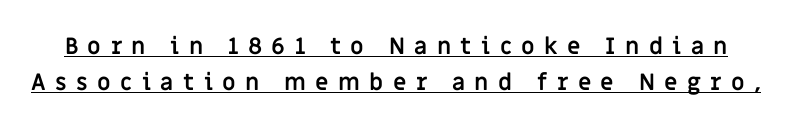
Q: Is the text bold? A: Yes.
Q: Is the text italic (slanted)? A: No, it is upright.
Q: Is the text underlined? A: Yes.
Q: Is the spacing between letters normal or unusually wide? A: Unusually wide.
Q: Is the spacing between lines tight, normal or loose? A: Normal.
